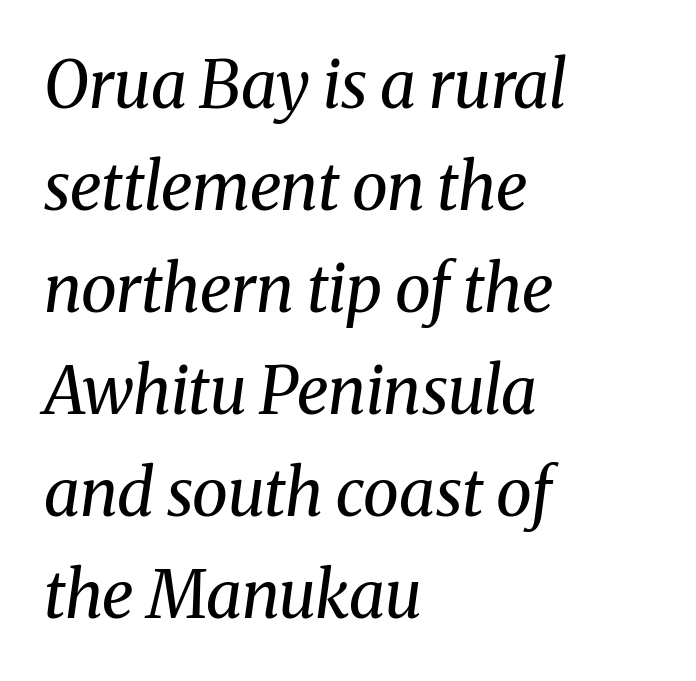
{"serif": "yes", "italic": "yes", "lean": "right", "slant_degrees": 8, "bold": "no", "weight": "regular", "width": "normal", "stroke_contrast": "medium", "x_height": "medium", "monospaced": "no", "underline": "no", "align": "left", "line_spacing": "normal", "line_spacing_ratio": 1.57, "letter_spacing": "normal", "letter_spacing_em": 0.0, "glyph_px": 65}
